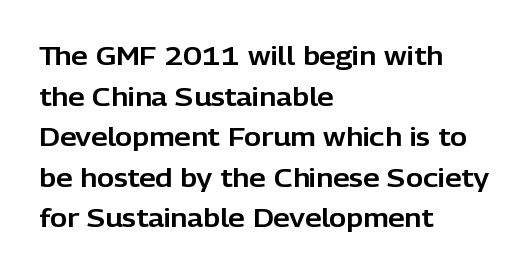
The image shows 26 px text type, upright; set left-aligned, normal line spacing (1.56x), normal letter spacing, not underlined.
